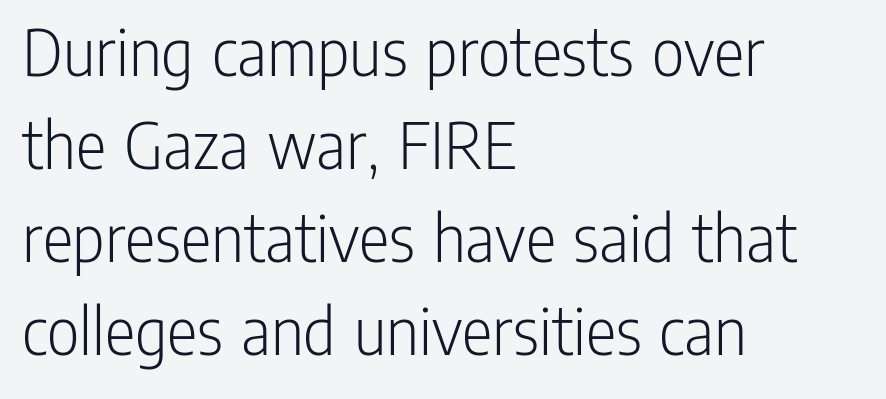
{"serif": "no", "italic": "no", "bold": "no", "weight": "light", "width": "condensed", "stroke_contrast": "low", "x_height": "medium", "monospaced": "no", "underline": "no", "align": "left", "line_spacing": "normal", "line_spacing_ratio": 1.31, "letter_spacing": "normal", "letter_spacing_em": 0.0, "glyph_px": 71}
